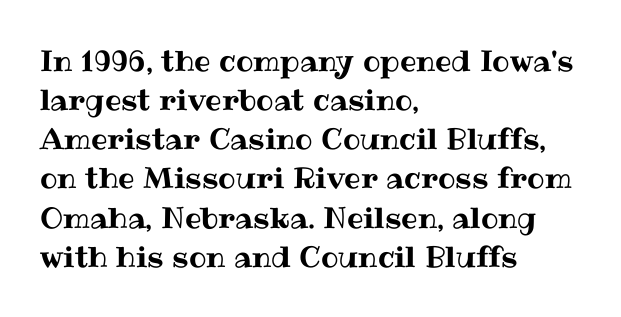
The image shows 29 px text type, upright; set left-aligned, normal line spacing (1.35x), normal letter spacing, not underlined; medium stroke contrast and a medium x-height.
